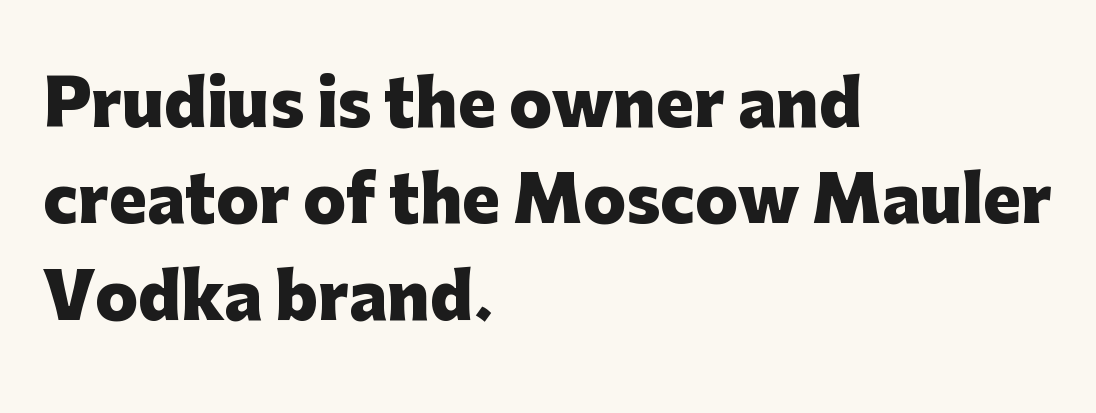
Q: Is the text bold? A: Yes.
Q: Is the text italic (slanted)? A: No, it is upright.
Q: Is the typeface a serif or a sans-serif typeface? A: Sans-serif.
Q: Is the text underlined? A: No.
Q: How is the paragraph aligned? A: Left-aligned.
Q: Is the spacing between letters normal or unusually wide? A: Normal.
Q: Is the spacing between lines tight, normal or loose? A: Normal.
Q: Width (condensed, normal, or wide)? A: Normal.
Q: Stroke contrast? A: Low.
Q: x-height? A: Medium.
Q: Monospaced? A: No.
